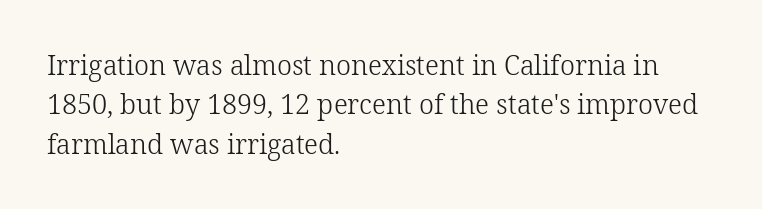
Q: Is the text bold? A: No.
Q: Is the text italic (slanted)? A: No, it is upright.
Q: Is the text underlined? A: No.
Q: How is the paragraph aligned? A: Left-aligned.
Q: Is the spacing between letters normal or unusually wide? A: Normal.
Q: Is the spacing between lines tight, normal or loose? A: Normal.
